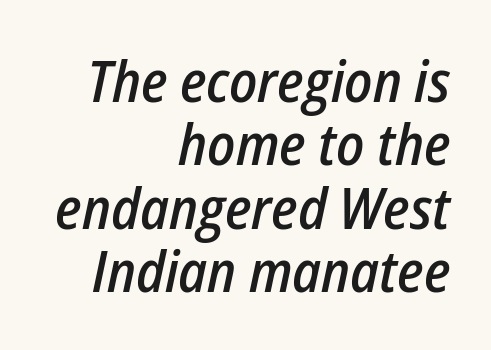
The image shows 57 px semibold, condensed type, italic (leaning right); set right-aligned, tight line spacing (1.11x), normal letter spacing, not underlined; low stroke contrast and a medium x-height.
